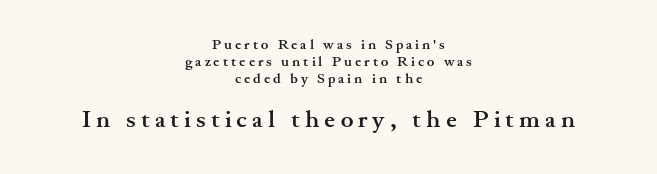
The image shows 24 px bold type, upright; set centered, line spacing 1.22x, unusually wide letter spacing (+0.21 em), not underlined; the second (bottom) block is 1.71x larger.
